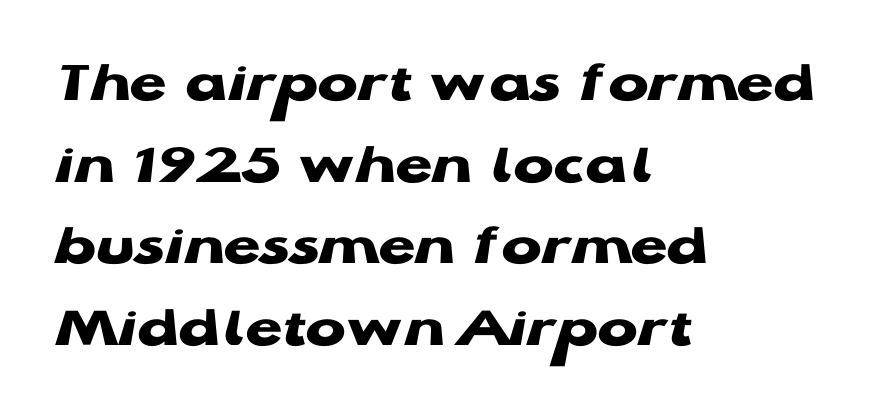
Q: Is the text bold? A: Yes.
Q: Is the text italic (slanted)? A: No, it is upright.
Q: Is the typeface a serif or a sans-serif typeface? A: Sans-serif.
Q: Is the text underlined? A: No.
Q: How is the paragraph aligned? A: Left-aligned.
Q: Is the spacing between letters normal or unusually wide? A: Normal.
Q: Is the spacing between lines tight, normal or loose? A: Normal.
Q: Width (condensed, normal, or wide)? A: Wide.
Q: Stroke contrast? A: Low.
Q: x-height? A: Medium.
Q: Monospaced? A: No.
